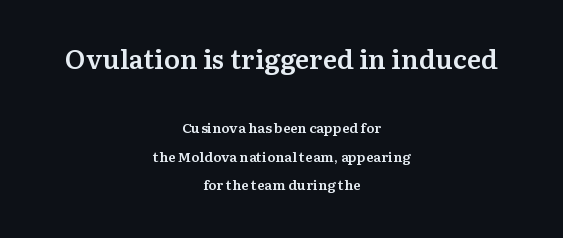
You could fit nearly another row in the gap between these rows. The emphasis by scale lands on block number one, above. This rendering features lettering with no underline. Tracking value appears to be zero — textbook default spacing. This rendering uses center alignment, leaving both contours irregular but symmetric. In terms of weight, the rendering is demibold, just under bold.
